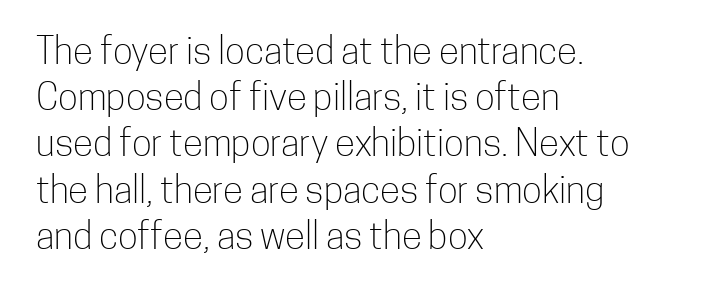
{"serif": "no", "italic": "no", "bold": "no", "weight": "light", "width": "condensed", "stroke_contrast": "low", "x_height": "medium", "monospaced": "no", "underline": "no", "align": "left", "line_spacing": "normal", "line_spacing_ratio": 1.25, "letter_spacing": "normal", "letter_spacing_em": 0.0, "glyph_px": 37}
